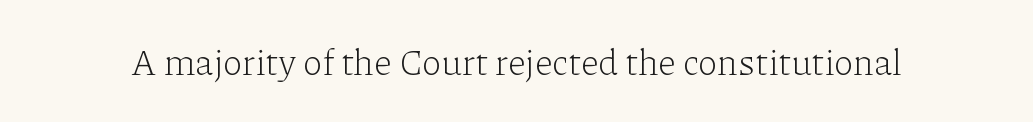
Q: Is the text bold? A: No.
Q: Is the text italic (slanted)? A: No, it is upright.
Q: Is the typeface a serif or a sans-serif typeface? A: Serif.
Q: Is the text underlined? A: No.
Q: Is the spacing between letters normal or unusually wide? A: Normal.
Q: Width (condensed, normal, or wide)? A: Normal.
Q: Stroke contrast? A: Low.
Q: x-height? A: Medium.
Q: Monospaced? A: No.
